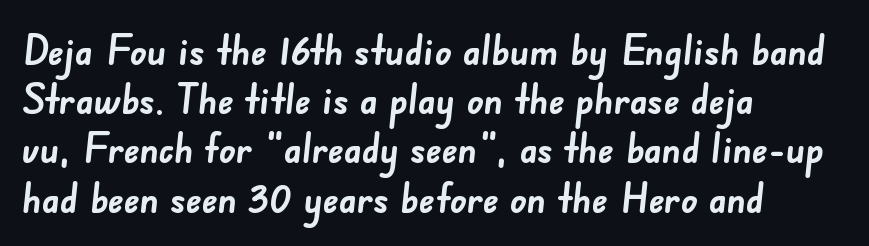
Reading down the block, your eye returns to a fixed left position each line. Note: no serifs on the glyphs. A typesetter would call this zero additional tracking. Glance below the letters and you will spot only blank space. The letters are bold, with thick, heavy strokes. Here the designer chose a conventional face with non-uniform glyph widths.
